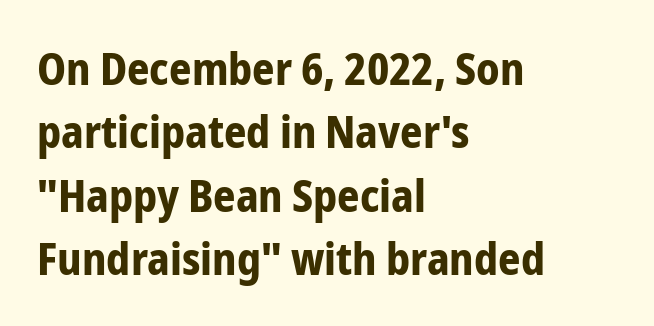
Q: Is the text bold? A: Yes.
Q: Is the text italic (slanted)? A: No, it is upright.
Q: Is the typeface a serif or a sans-serif typeface? A: Sans-serif.
Q: Is the text underlined? A: No.
Q: How is the paragraph aligned? A: Left-aligned.
Q: Is the spacing between letters normal or unusually wide? A: Normal.
Q: Is the spacing between lines tight, normal or loose? A: Normal.
Q: Width (condensed, normal, or wide)? A: Condensed.
Q: Stroke contrast? A: Low.
Q: x-height? A: Medium.
Q: Monospaced? A: No.
